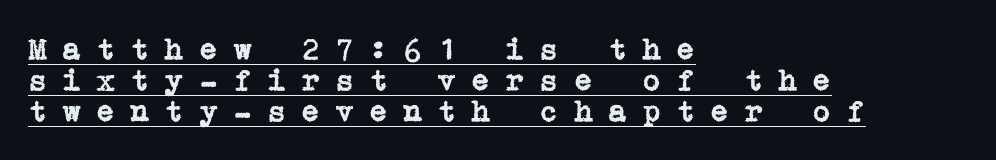
The image shows 31 px serif type, upright; set left-aligned, tight line spacing (1.0x), unusually wide letter spacing (+0.48 em), underlined; low stroke contrast and a medium x-height.
